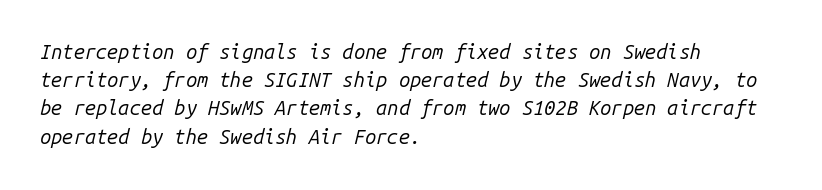
The image shows 20 px text type, italic (leaning right); set left-aligned, normal line spacing (1.41x), normal letter spacing, not underlined.
